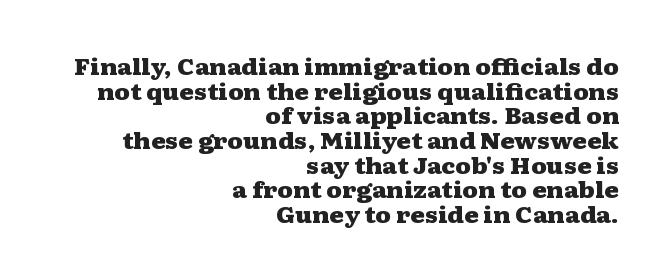
Q: Is the text bold? A: Yes.
Q: Is the text italic (slanted)? A: No, it is upright.
Q: Is the text underlined? A: No.
Q: How is the paragraph aligned? A: Right-aligned.
Q: Is the spacing between letters normal or unusually wide? A: Normal.
Q: Is the spacing between lines tight, normal or loose? A: Tight.
